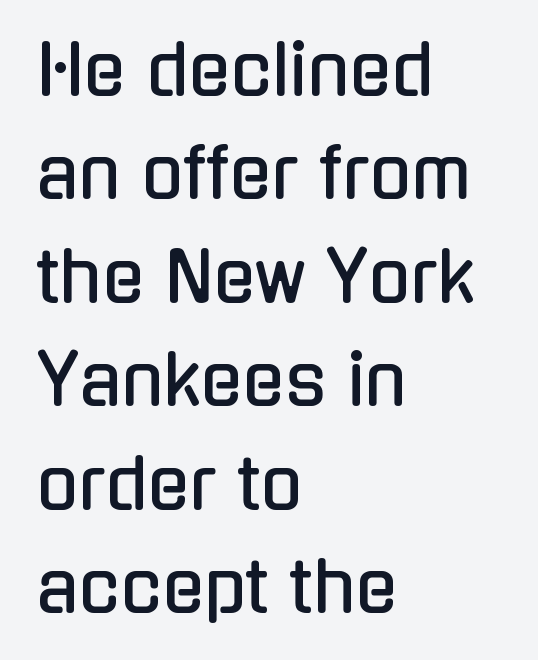
{"serif": "no", "italic": "no", "width": "condensed", "stroke_contrast": "low", "x_height": "medium", "monospaced": "no", "underline": "no", "align": "left", "line_spacing": "normal", "line_spacing_ratio": 1.5, "letter_spacing": "normal", "letter_spacing_em": 0.0, "glyph_px": 69}
